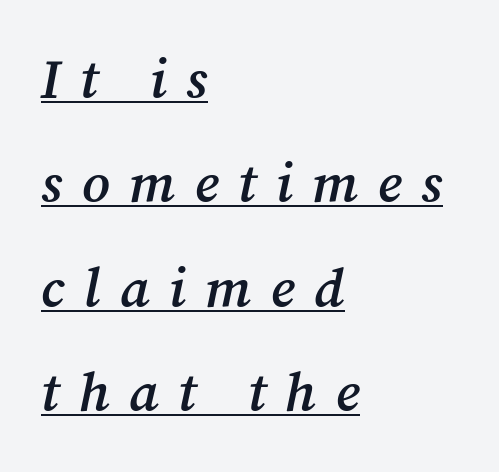
{"serif": "yes", "italic": "yes", "lean": "right", "slant_degrees": 12, "bold": "semi", "weight": "semibold", "width": "normal", "stroke_contrast": "medium", "x_height": "medium", "monospaced": "no", "underline": "yes", "align": "left", "line_spacing": "loose", "line_spacing_ratio": 1.9, "letter_spacing": "wide", "letter_spacing_em": 0.35, "glyph_px": 55}
